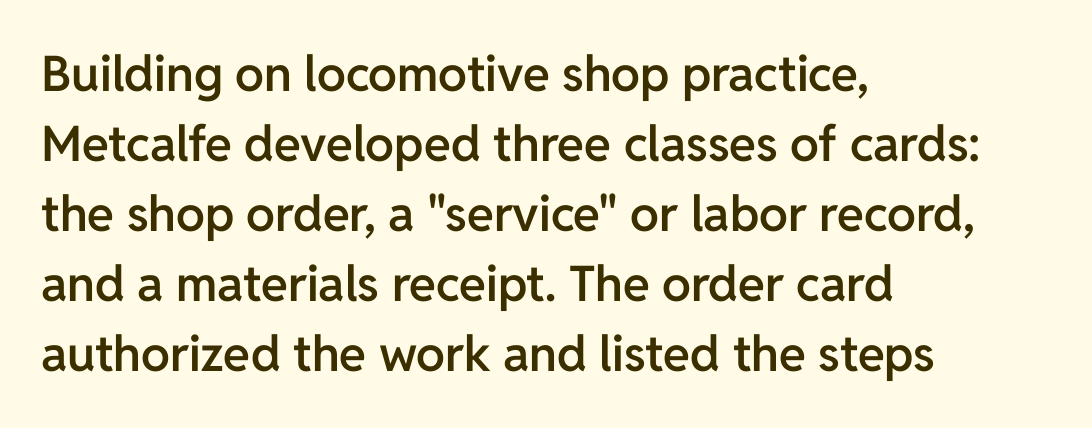
Q: Is the text bold? A: Semi-bold.
Q: Is the text italic (slanted)? A: No, it is upright.
Q: Is the typeface a serif or a sans-serif typeface? A: Sans-serif.
Q: Is the text underlined? A: No.
Q: How is the paragraph aligned? A: Left-aligned.
Q: Is the spacing between letters normal or unusually wide? A: Normal.
Q: Is the spacing between lines tight, normal or loose? A: Normal.
Q: Width (condensed, normal, or wide)? A: Normal.
Q: Stroke contrast? A: Low.
Q: x-height? A: Medium.
Q: Monospaced? A: No.
